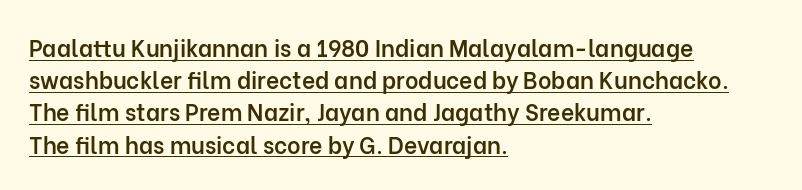
{"italic": "no", "bold": "semi", "underline": "yes", "align": "left", "line_spacing": "normal", "line_spacing_ratio": 1.4, "letter_spacing": "normal", "letter_spacing_em": 0.0, "glyph_px": 23}
